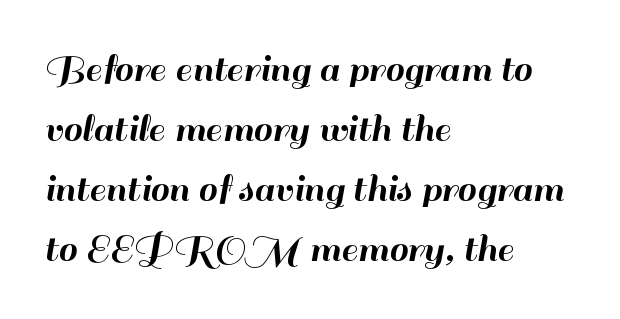
{"serif": "no", "width": "normal", "stroke_contrast": "high", "x_height": "small", "monospaced": "no", "underline": "no", "align": "left", "line_spacing": "normal", "line_spacing_ratio": 1.43, "letter_spacing": "normal", "letter_spacing_em": 0.0, "glyph_px": 42}
